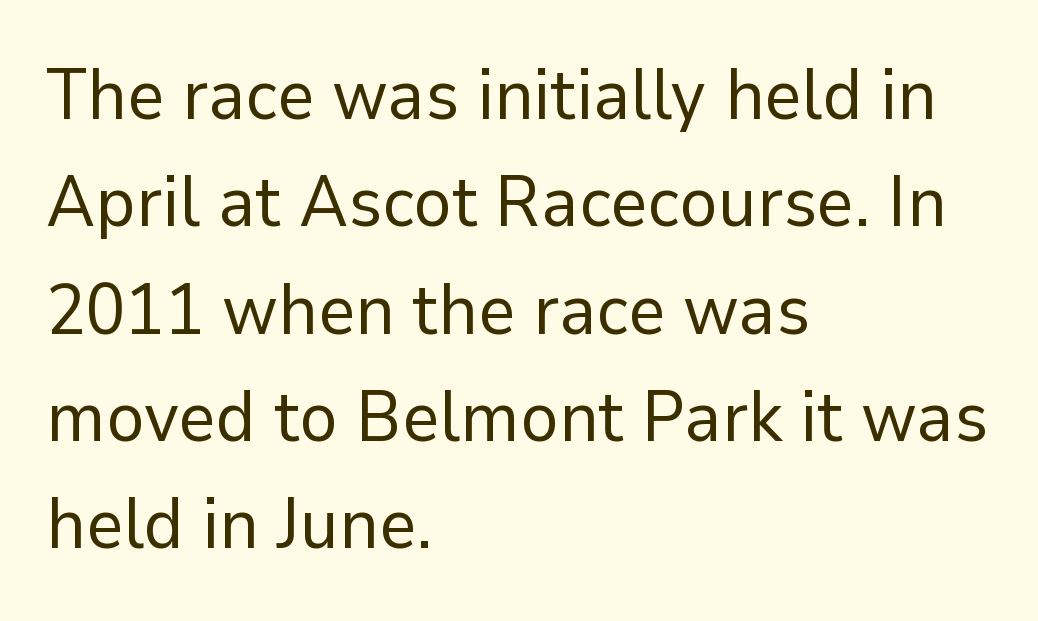
The image shows 72 px regular-weight sans-serif type, upright; set left-aligned, normal line spacing (1.49x), normal letter spacing, not underlined; low stroke contrast and a medium x-height.
